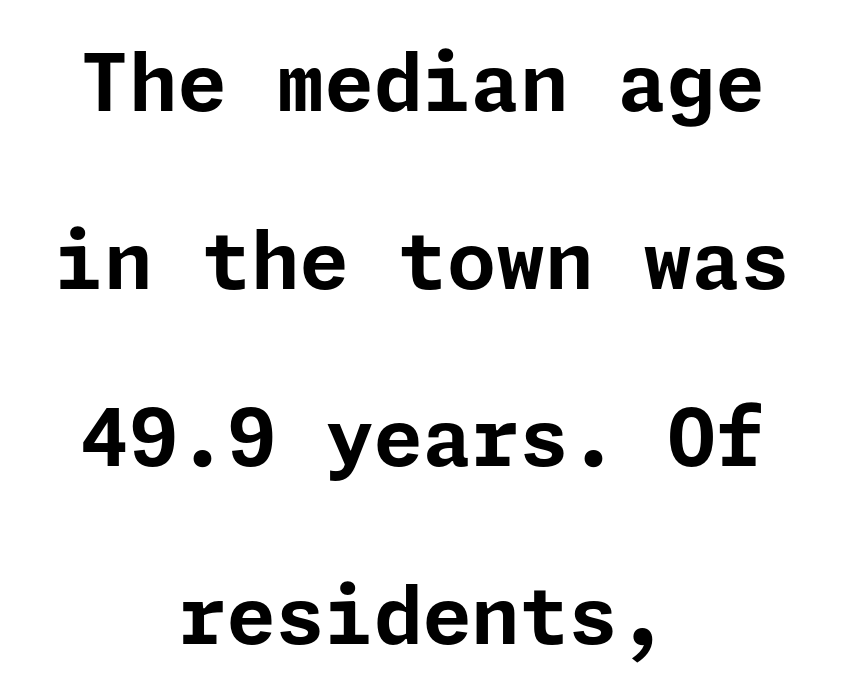
{"serif": "no", "italic": "no", "bold": "yes", "weight": "bold", "width": "normal", "stroke_contrast": "low", "x_height": "medium", "underline": "no", "align": "center", "line_spacing": "loose", "line_spacing_ratio": 2.25, "letter_spacing": "normal", "letter_spacing_em": 0.0, "glyph_px": 79}
